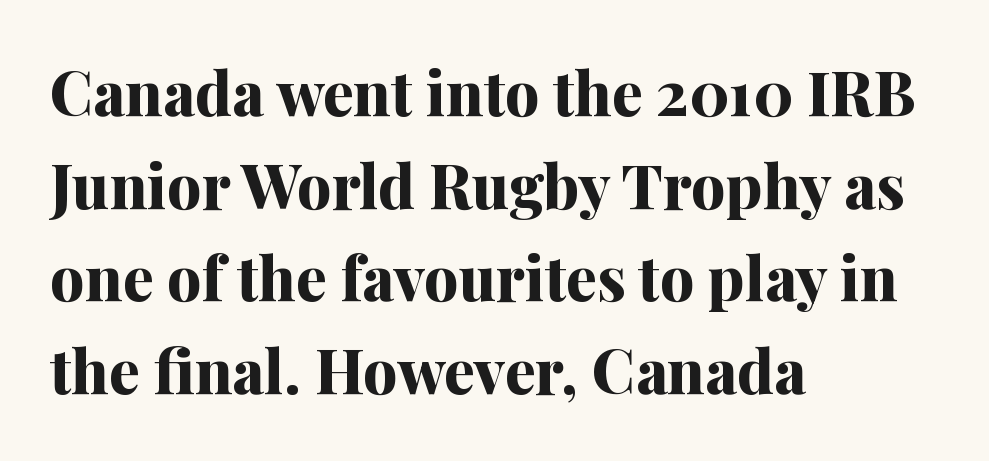
Q: Is the text bold? A: Yes.
Q: Is the text italic (slanted)? A: No, it is upright.
Q: Is the typeface a serif or a sans-serif typeface? A: Serif.
Q: Is the text underlined? A: No.
Q: How is the paragraph aligned? A: Left-aligned.
Q: Is the spacing between letters normal or unusually wide? A: Normal.
Q: Is the spacing between lines tight, normal or loose? A: Normal.
Q: Width (condensed, normal, or wide)? A: Normal.
Q: Stroke contrast? A: Medium.
Q: x-height? A: Medium.
Q: Monospaced? A: No.
